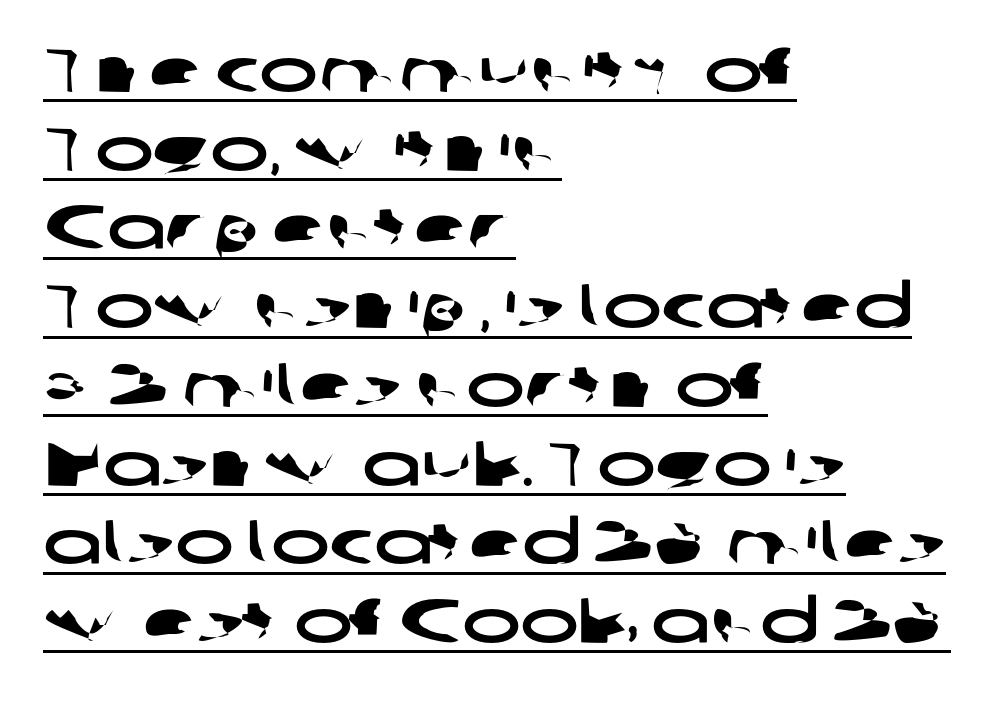
Q: Is the typeface a serif or a sans-serif typeface? A: Sans-serif.
Q: Is the text underlined? A: Yes.
Q: How is the paragraph aligned? A: Left-aligned.
Q: Is the spacing between letters normal or unusually wide? A: Normal.
Q: Is the spacing between lines tight, normal or loose? A: Normal.
Q: Width (condensed, normal, or wide)? A: Wide.
Q: Stroke contrast? A: Low.
Q: x-height? A: Medium.
Q: Monospaced? A: No.
